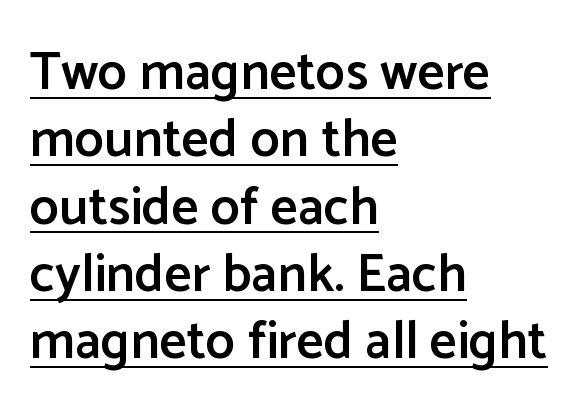
Q: Is the text bold? A: Semi-bold.
Q: Is the text italic (slanted)? A: No, it is upright.
Q: Is the typeface a serif or a sans-serif typeface? A: Sans-serif.
Q: Is the text underlined? A: Yes.
Q: How is the paragraph aligned? A: Left-aligned.
Q: Is the spacing between letters normal or unusually wide? A: Normal.
Q: Is the spacing between lines tight, normal or loose? A: Normal.
Q: Width (condensed, normal, or wide)? A: Normal.
Q: Stroke contrast? A: Low.
Q: x-height? A: Medium.
Q: Monospaced? A: No.
